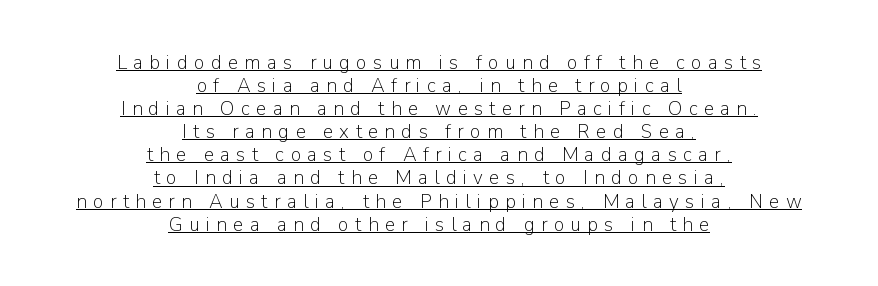
The image shows 21 px text type, upright; set centered, tight line spacing (1.1x), unusually wide letter spacing (+0.3 em), underlined.
